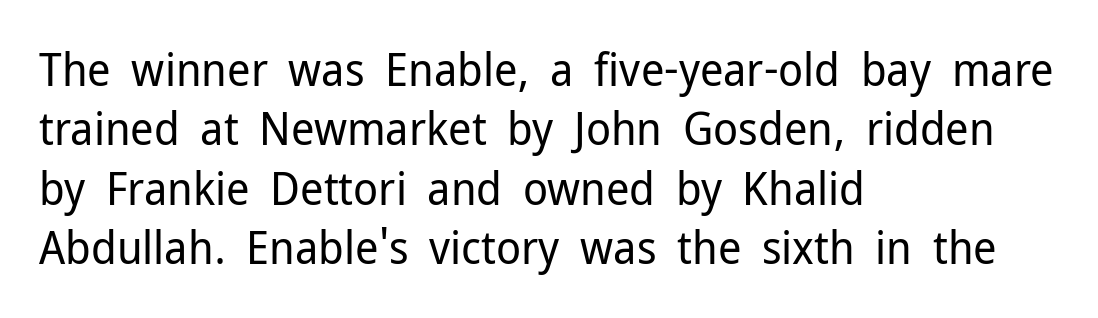
The image shows 46 px regular-weight sans-serif type, upright; set left-aligned, normal line spacing (1.29x), normal letter spacing, not underlined; low stroke contrast and a medium x-height.
